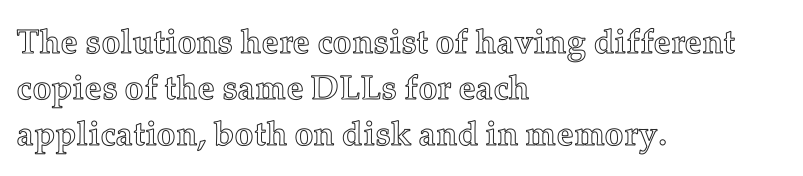
{"italic": "no", "width": "normal", "x_height": "medium", "monospaced": "no", "underline": "no", "align": "left", "line_spacing": "normal", "line_spacing_ratio": 1.35, "letter_spacing": "normal", "letter_spacing_em": 0.0, "glyph_px": 34}
